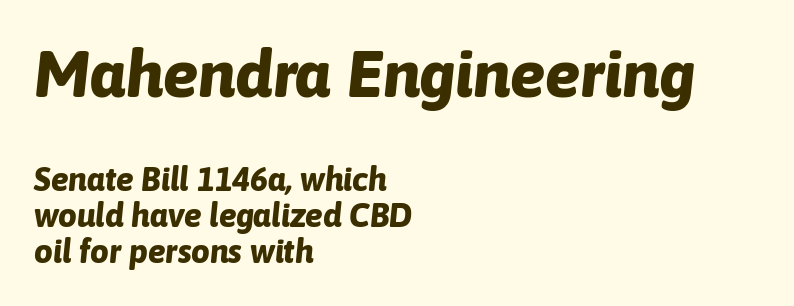
Q: Is the text bold? A: Yes.
Q: Is the text italic (slanted)? A: Yes, it leans right by about 6 degrees.
Q: Is the text underlined? A: No.
Q: How is the paragraph aligned? A: Left-aligned.
Q: Is the spacing between letters normal or unusually wide? A: Normal.
Q: Is the spacing between lines tight, normal or loose? A: Tight.
Q: Which block of text is set in a larger size, the first (top) or the second (bottom)? A: The first (top) one.
Q: Width (condensed, normal, or wide)? A: Normal.
Q: Stroke contrast? A: Low.
Q: x-height? A: Medium.
Q: Monospaced? A: No.
